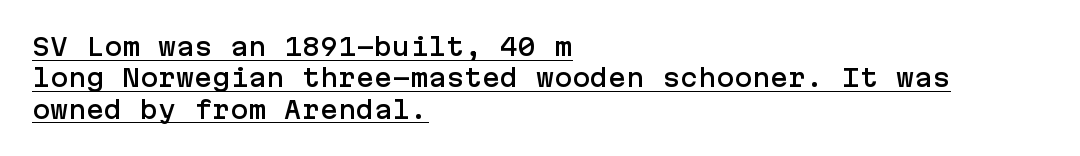
Q: Is the text italic (slanted)? A: No, it is upright.
Q: Is the text underlined? A: Yes.
Q: How is the paragraph aligned? A: Left-aligned.
Q: Is the spacing between letters normal or unusually wide? A: Normal.
Q: Is the spacing between lines tight, normal or loose? A: Normal.
